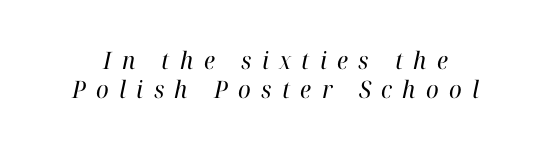
{"italic": "yes", "lean": "right", "slant_degrees": 12, "bold": "no", "underline": "no", "line_spacing_ratio": 1.22, "letter_spacing": "wide", "letter_spacing_em": 0.43, "glyph_px": 24}
